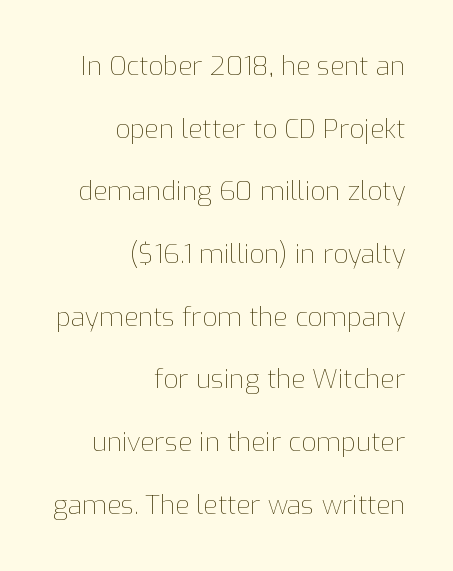
The block of text is sparse from top to bottom, with ample space between rows. The font is comparable to plain body text, perhaps lighter. You could call the tracking neutral — neither tight nor loose. Where is the straight margin? On the right. A bare baseline throughout the passage. Style check: upright.
